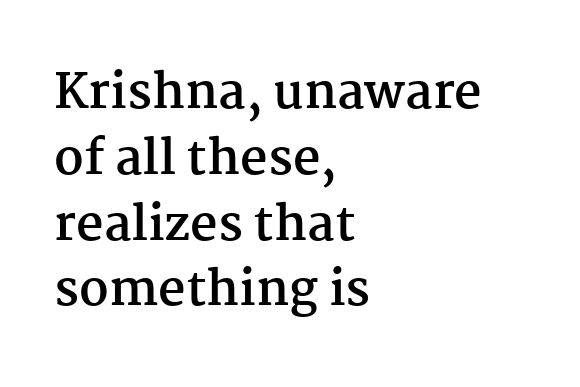
{"serif": "yes", "italic": "no", "bold": "yes", "weight": "semibold", "width": "normal", "stroke_contrast": "medium", "x_height": "medium", "monospaced": "no", "underline": "no", "align": "left", "line_spacing": "normal", "line_spacing_ratio": 1.37, "letter_spacing": "normal", "letter_spacing_em": 0.0, "glyph_px": 48}
